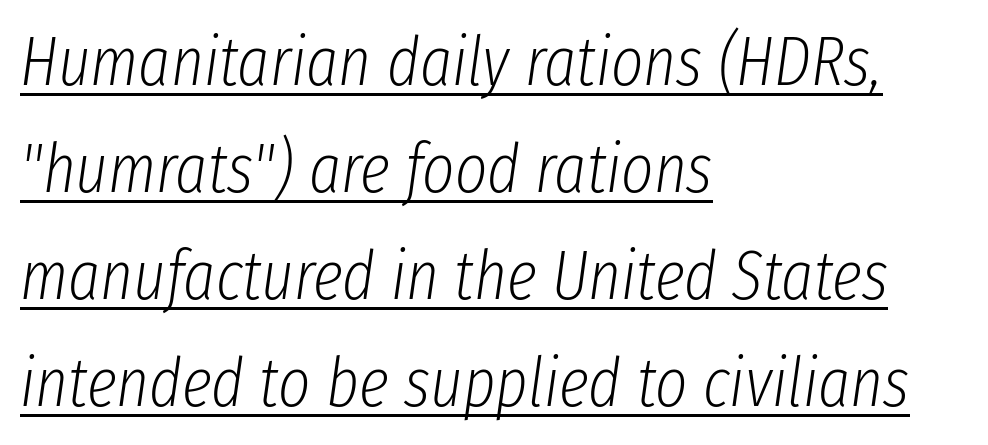
The image shows 69 px light, condensed type, italic (leaning right); set left-aligned, normal line spacing (1.55x), normal letter spacing, underlined; low stroke contrast and a medium x-height.
